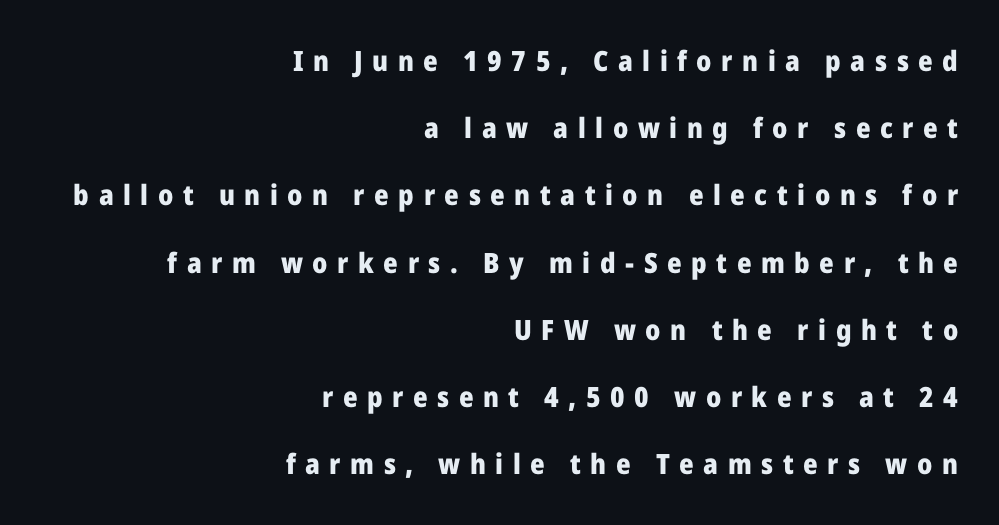
Q: Is the text bold? A: Yes.
Q: Is the text italic (slanted)? A: No, it is upright.
Q: Is the typeface a serif or a sans-serif typeface? A: Sans-serif.
Q: Is the text underlined? A: No.
Q: How is the paragraph aligned? A: Right-aligned.
Q: Is the spacing between letters normal or unusually wide? A: Unusually wide.
Q: Is the spacing between lines tight, normal or loose? A: Loose.
Q: Width (condensed, normal, or wide)? A: Normal.
Q: Stroke contrast? A: Low.
Q: x-height? A: Medium.
Q: Monospaced? A: No.
